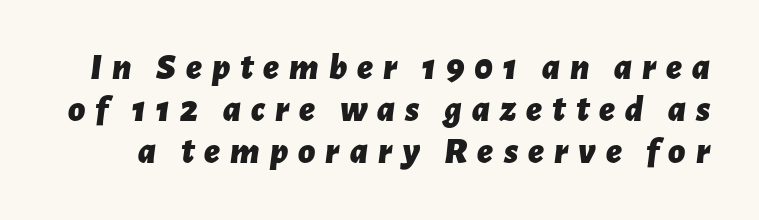
{"italic": "yes", "lean": "right", "slant_degrees": 7, "bold": "yes", "weight": "bold", "width": "normal", "stroke_contrast": "low", "x_height": "medium", "monospaced": "no", "underline": "no", "line_spacing": "tight", "line_spacing_ratio": 1.13, "letter_spacing": "wide", "letter_spacing_em": 0.27, "glyph_px": 37}
